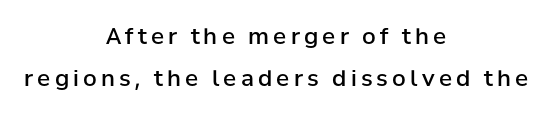
Q: Is the text bold? A: Semi-bold.
Q: Is the text italic (slanted)? A: No, it is upright.
Q: Is the text underlined? A: No.
Q: How is the paragraph aligned? A: Centered.
Q: Is the spacing between lines tight, normal or loose? A: Loose.
